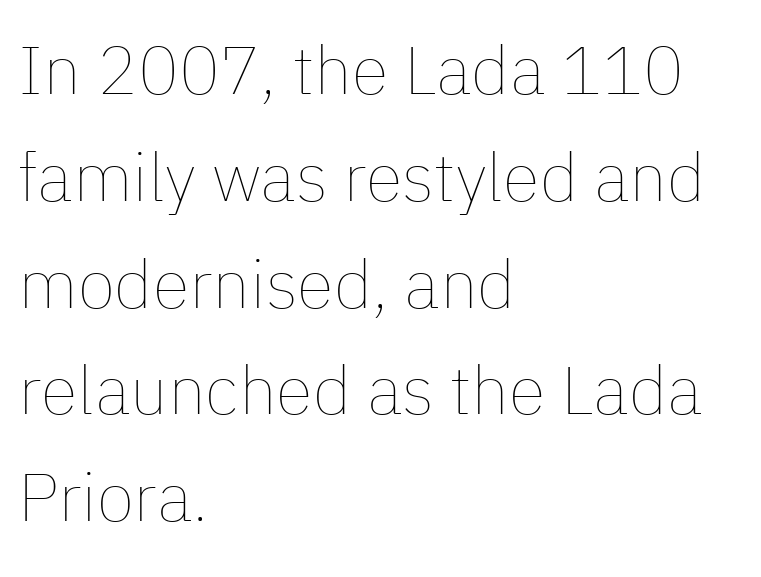
The image shows 68 px thin type, upright; set left-aligned, normal line spacing (1.57x), normal letter spacing, not underlined; low stroke contrast and a medium x-height.
